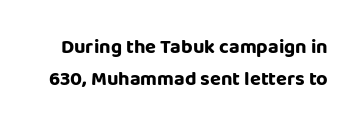
The rendering keeps characters at their native spacing. Vertically, the passage feels balanced, rows spaced as you'd expect. A typesetter would mark this as roman, not italic. Has an underline been added? It has not.
